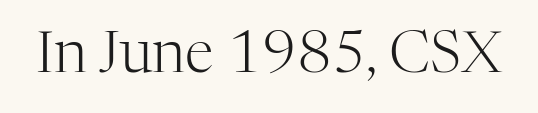
{"serif": "yes", "italic": "no", "bold": "no", "weight": "light", "width": "normal", "stroke_contrast": "high", "x_height": "medium", "monospaced": "no", "underline": "no", "letter_spacing": "normal", "letter_spacing_em": 0.0, "glyph_px": 58}
